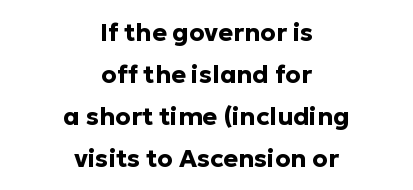
{"italic": "no", "bold": "yes", "underline": "no", "align": "center", "line_spacing": "normal", "line_spacing_ratio": 1.68, "letter_spacing": "normal", "letter_spacing_em": 0.0, "glyph_px": 25}
